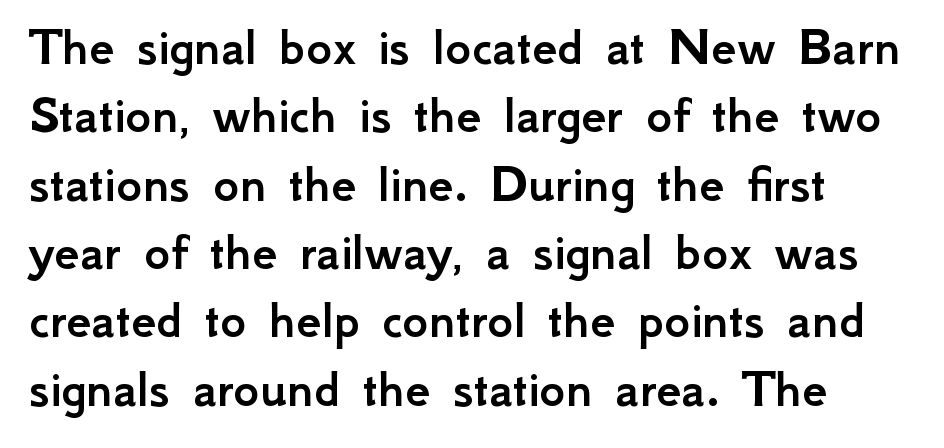
Q: Is the text italic (slanted)? A: No, it is upright.
Q: Is the typeface a serif or a sans-serif typeface? A: Sans-serif.
Q: Is the text underlined? A: No.
Q: Is the spacing between letters normal or unusually wide? A: Normal.
Q: Width (condensed, normal, or wide)? A: Normal.
Q: Stroke contrast? A: Low.
Q: x-height? A: Small.
Q: Monospaced? A: No.
